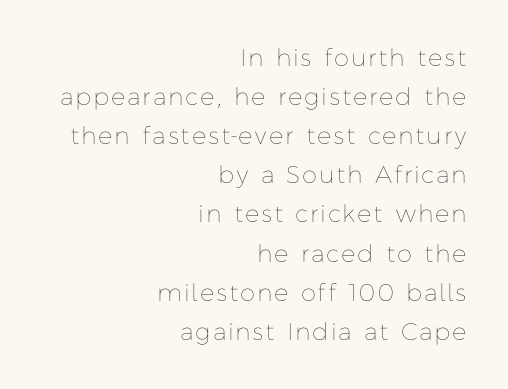
{"italic": "no", "bold": "no", "underline": "no", "align": "right", "line_spacing": "normal", "line_spacing_ratio": 1.63, "glyph_px": 24}
